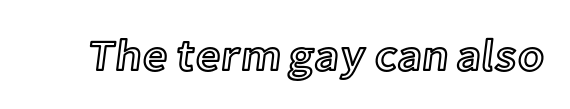
Do the characters align in a grid? No, the font is proportional. Decoration check: the copy has no underline. The letters sit at their default tracking, neither squeezed nor spread.
